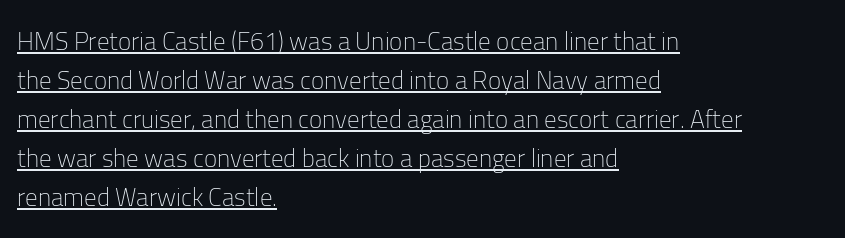
Q: Is the text bold? A: No.
Q: Is the text italic (slanted)? A: No, it is upright.
Q: Is the text underlined? A: Yes.
Q: How is the paragraph aligned? A: Left-aligned.
Q: Is the spacing between letters normal or unusually wide? A: Normal.
Q: Is the spacing between lines tight, normal or loose? A: Normal.
